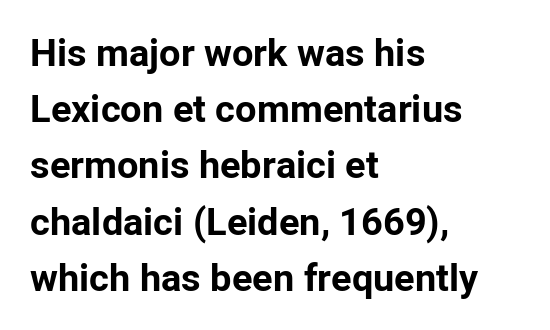
{"serif": "no", "italic": "no", "bold": "yes", "weight": "bold", "width": "normal", "stroke_contrast": "low", "x_height": "medium", "monospaced": "no", "underline": "no", "align": "left", "line_spacing": "normal", "line_spacing_ratio": 1.48, "letter_spacing": "normal", "letter_spacing_em": 0.0, "glyph_px": 38}
